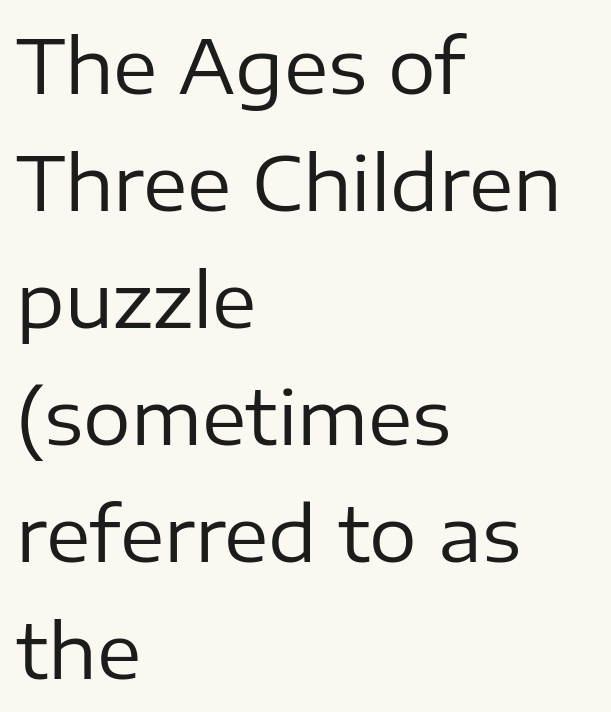
{"serif": "no", "italic": "no", "bold": "no", "weight": "regular", "width": "normal", "stroke_contrast": "low", "x_height": "medium", "monospaced": "no", "underline": "no", "align": "left", "line_spacing": "normal", "line_spacing_ratio": 1.56, "letter_spacing": "normal", "letter_spacing_em": 0.0, "glyph_px": 75}
